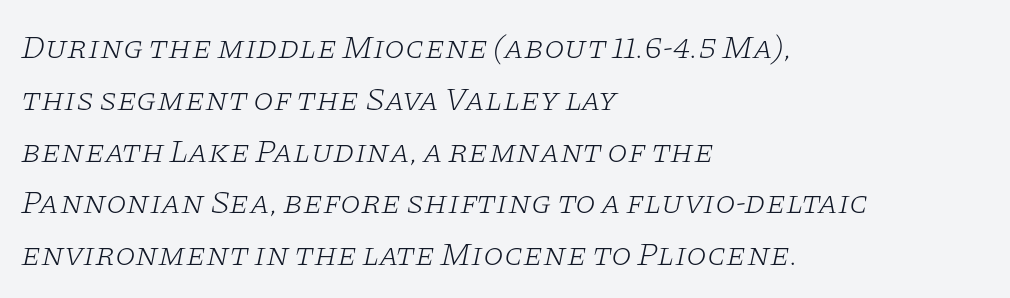
The image shows 33 px light, wide serif type, italic (leaning right); set left-aligned, normal line spacing (1.57x), normal letter spacing, not underlined; low stroke contrast and a large x-height.
